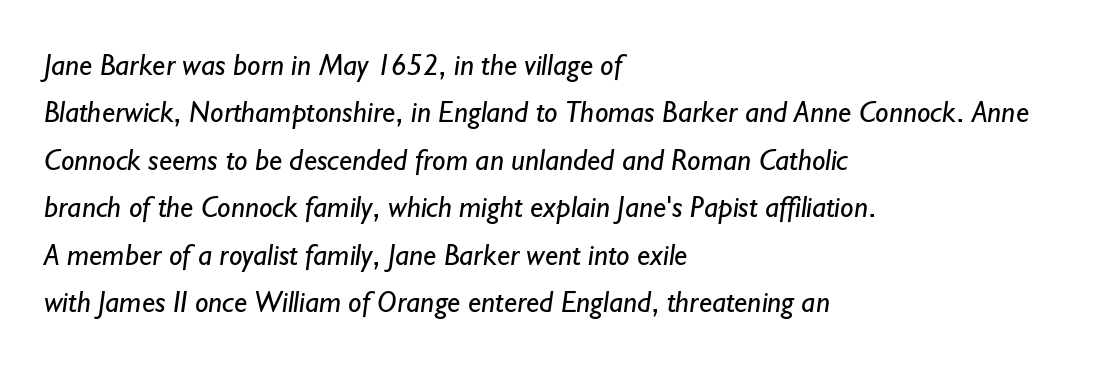
{"serif": "no", "bold": "no", "weight": "regular", "width": "normal", "stroke_contrast": "low", "x_height": "small", "monospaced": "no", "underline": "no", "align": "left", "line_spacing": "normal", "line_spacing_ratio": 1.58, "letter_spacing": "normal", "letter_spacing_em": 0.0, "glyph_px": 30}
